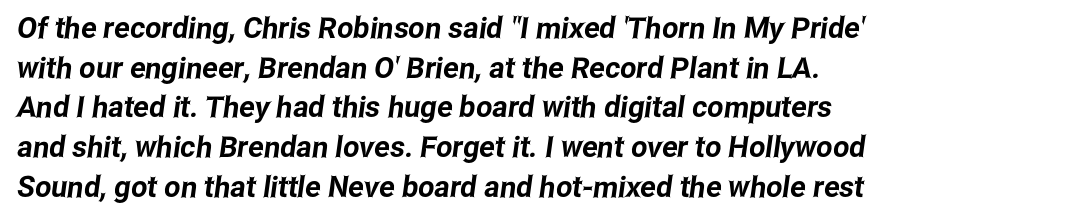
The rendering shows plain stroke endings on the letterforms — a sans-serif design. A typesetter would call this proportional, since set widths differ per character. Descenders hang freely into open space. Tracking here is standard; glyphs follow each other at the usual distance. The lines are quadded left.
